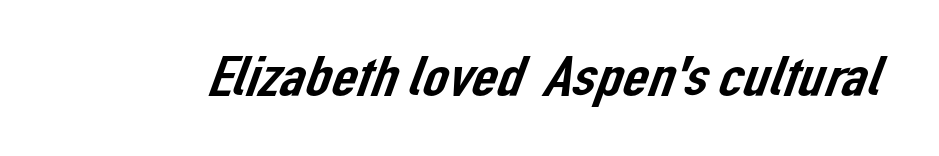
The image shows 57 px sans-serif type; set normal letter spacing, not underlined; low stroke contrast and a medium x-height.
